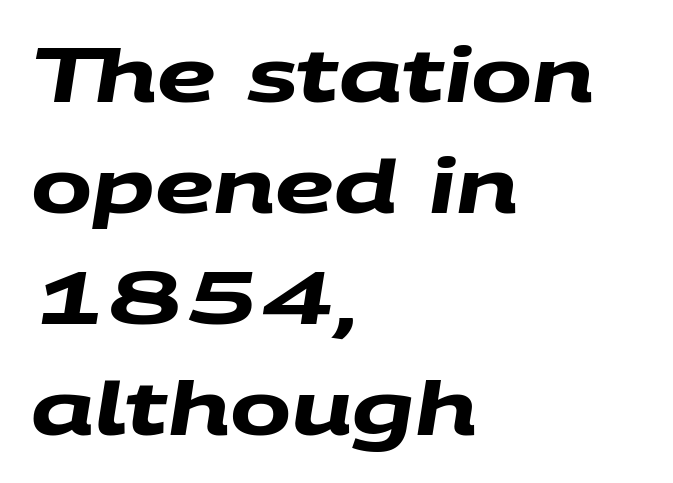
{"serif": "no", "bold": "yes", "weight": "heavy", "width": "wide", "stroke_contrast": "medium", "x_height": "large", "monospaced": "no", "underline": "no", "align": "left", "line_spacing": "normal", "line_spacing_ratio": 1.52, "letter_spacing": "normal", "letter_spacing_em": 0.0, "glyph_px": 73}
